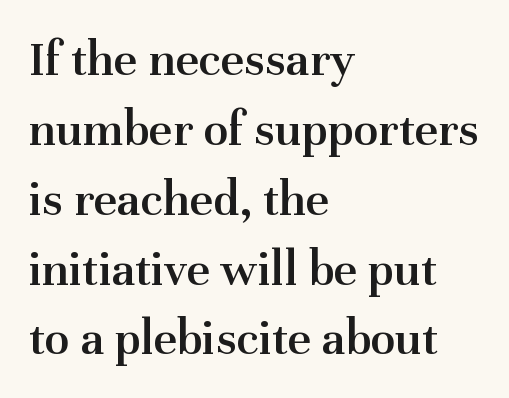
Each word holds together tightly as a unit, with standard inter-letter gaps. Strokes here are thickened, but only to semibold level. This sample keeps an unexceptional amount of space between lines. Note the varied advance widths — an 'i' is clearly narrower than an 'm'.
